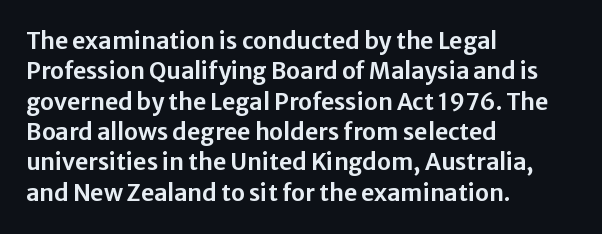
The image shows 23 px text type, upright; set left-aligned, normal line spacing (1.32x), normal letter spacing, not underlined.
